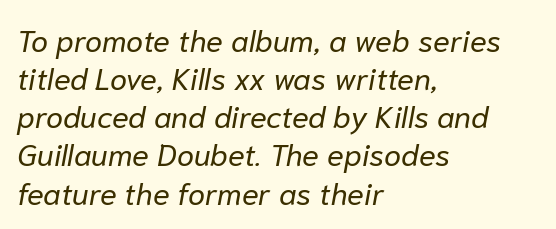
If you drew a line through each stem, it would be angled. Horizontally, the lines are justified to the leading edge only. Short note: letters normally spaced. The passage shown is not underscored anywhere.
